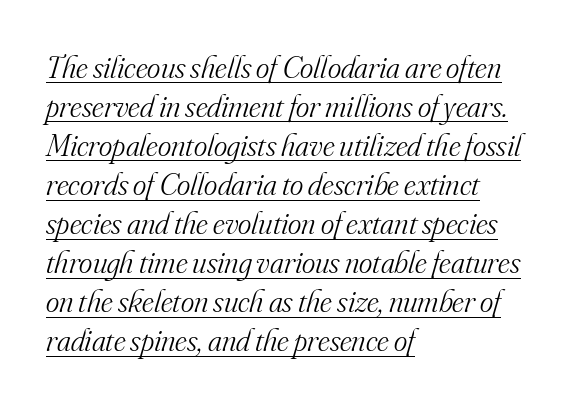
Each letter keeps its own natural width here, so spacing adapts to shape. What kind of face is this? One with serifs. Notice how the stems are inclined rather than vertical — that's the hallmark of italics. Weight: regular or lighter. The rag falls on the right side of this text block.
